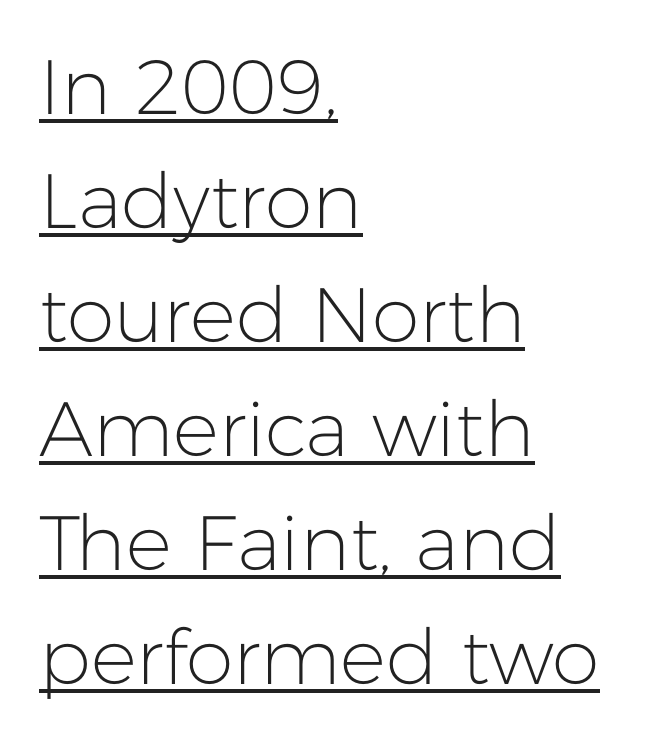
Q: Is the text bold? A: No.
Q: Is the text italic (slanted)? A: No, it is upright.
Q: Is the typeface a serif or a sans-serif typeface? A: Sans-serif.
Q: Is the text underlined? A: Yes.
Q: How is the paragraph aligned? A: Left-aligned.
Q: Is the spacing between letters normal or unusually wide? A: Normal.
Q: Is the spacing between lines tight, normal or loose? A: Normal.
Q: Width (condensed, normal, or wide)? A: Normal.
Q: Stroke contrast? A: Low.
Q: x-height? A: Medium.
Q: Monospaced? A: No.
